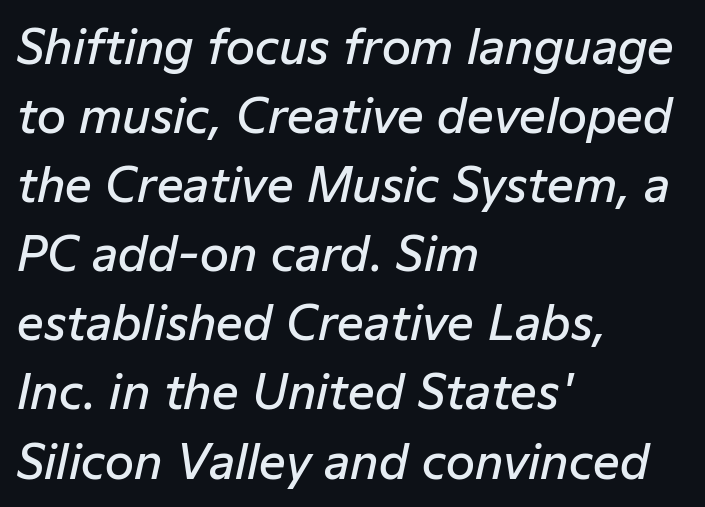
{"italic": "yes", "lean": "right", "slant_degrees": 12, "bold": "semi", "weight": "semibold", "width": "normal", "stroke_contrast": "low", "x_height": "medium", "monospaced": "no", "underline": "no", "align": "left", "line_spacing": "normal", "line_spacing_ratio": 1.47, "letter_spacing": "normal", "letter_spacing_em": 0.0, "glyph_px": 47}
